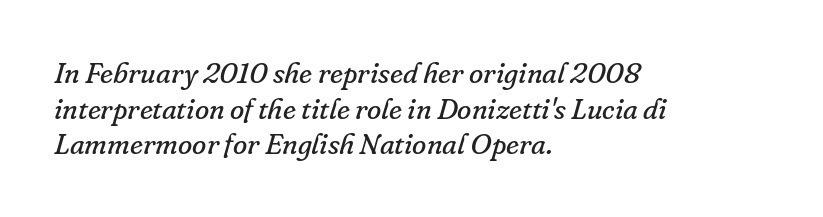
The image shows 29 px regular-weight serif type, italic (leaning right); set left-aligned, line spacing 1.23x, normal letter spacing, not underlined; low stroke contrast and a small x-height.
